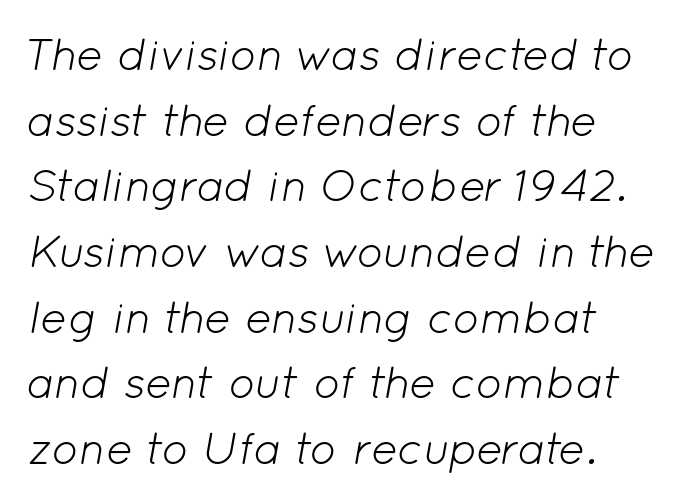
Q: Is the text bold? A: No.
Q: Is the text italic (slanted)? A: Yes, it leans right by about 12 degrees.
Q: Is the text underlined? A: No.
Q: How is the paragraph aligned? A: Left-aligned.
Q: Is the spacing between letters normal or unusually wide? A: Normal.
Q: Is the spacing between lines tight, normal or loose? A: Normal.
Q: Width (condensed, normal, or wide)? A: Normal.
Q: Stroke contrast? A: Low.
Q: x-height? A: Medium.
Q: Monospaced? A: No.
